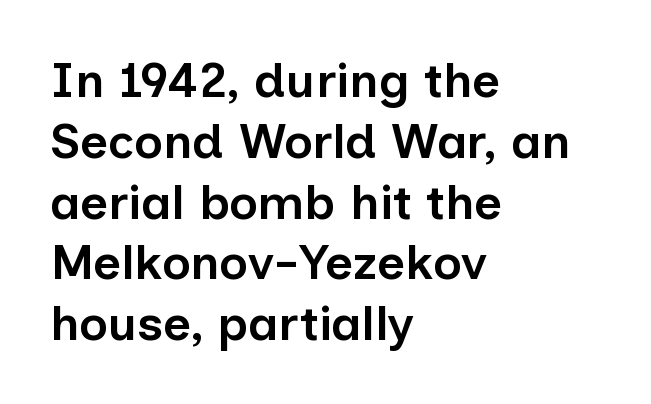
Each glyph is drawn with semibold strokes, heavier than normal yet not fully bold. Left-aligned paragraph, ragged on the right. Looks like regular typesetting: each glyph gets only the width it needs. Type without underlining. These lines are composed in type without serifs.
